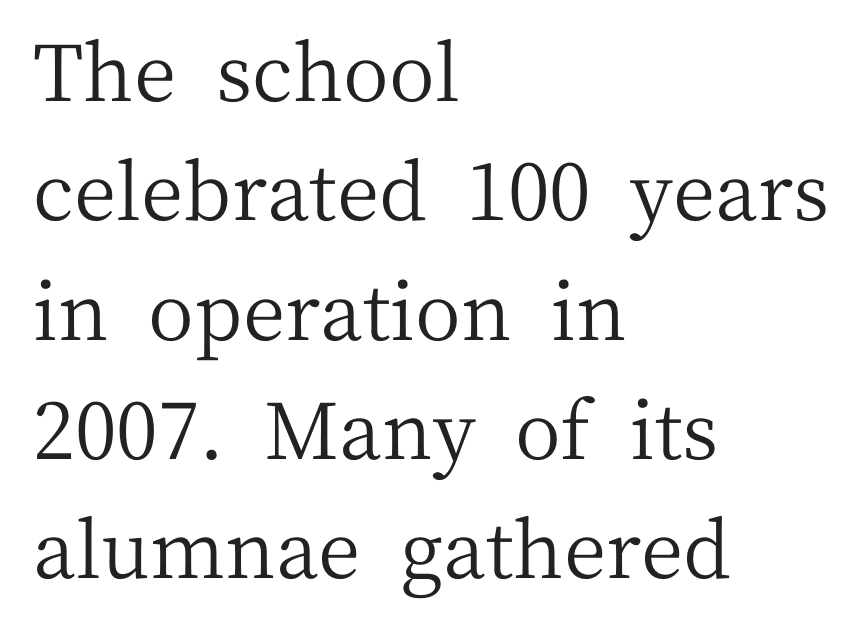
Q: Is the text bold? A: No.
Q: Is the text italic (slanted)? A: No, it is upright.
Q: Is the typeface a serif or a sans-serif typeface? A: Serif.
Q: Is the text underlined? A: No.
Q: How is the paragraph aligned? A: Left-aligned.
Q: Is the spacing between letters normal or unusually wide? A: Normal.
Q: Is the spacing between lines tight, normal or loose? A: Normal.
Q: Width (condensed, normal, or wide)? A: Normal.
Q: Stroke contrast? A: Medium.
Q: x-height? A: Medium.
Q: Monospaced? A: No.
